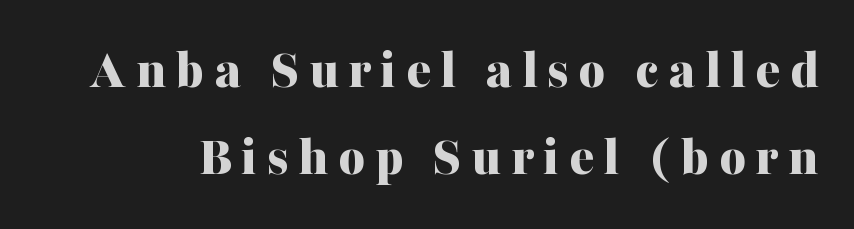
Q: Is the text bold? A: Yes.
Q: Is the text italic (slanted)? A: No, it is upright.
Q: Is the typeface a serif or a sans-serif typeface? A: Serif.
Q: Is the text underlined? A: No.
Q: Is the spacing between lines tight, normal or loose? A: Normal.
Q: Width (condensed, normal, or wide)? A: Normal.
Q: Stroke contrast? A: Medium.
Q: x-height? A: Medium.
Q: Monospaced? A: No.
